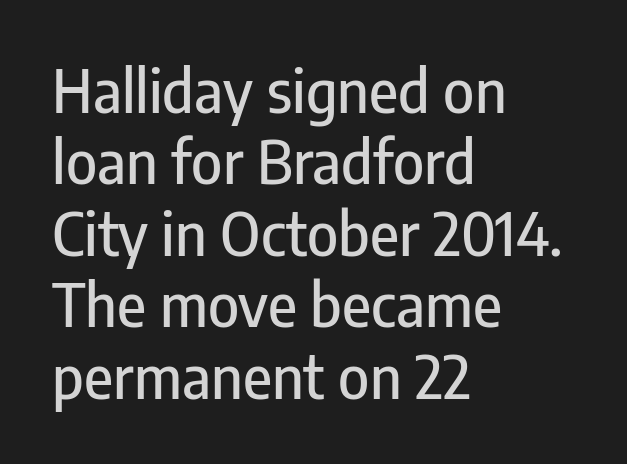
{"serif": "no", "italic": "no", "width": "condensed", "stroke_contrast": "low", "x_height": "medium", "monospaced": "no", "underline": "no", "align": "left", "line_spacing_ratio": 1.21, "letter_spacing": "normal", "letter_spacing_em": 0.0, "glyph_px": 59}
